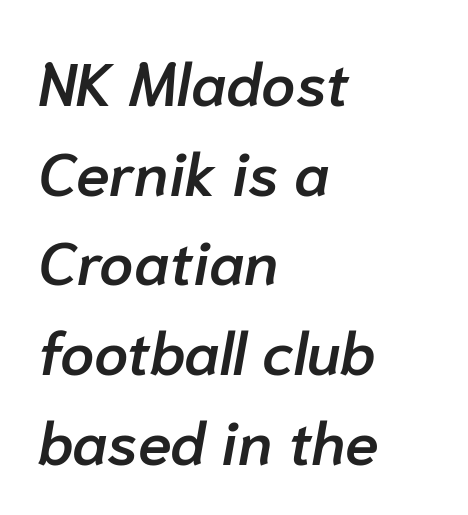
The image shows 61 px semibold type, italic (leaning right); set left-aligned, normal line spacing (1.47x), normal letter spacing, not underlined; low stroke contrast and a medium x-height.
